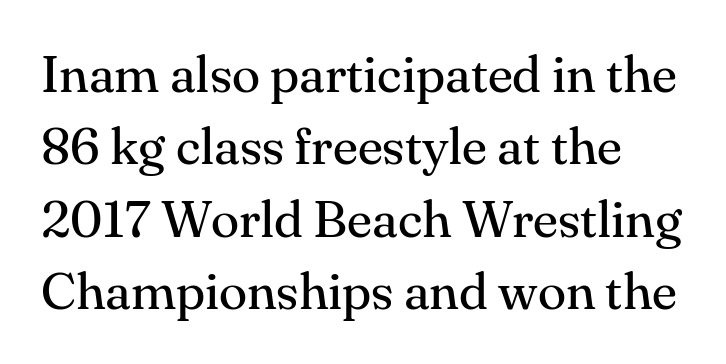
{"serif": "yes", "italic": "no", "bold": "no", "weight": "regular", "width": "normal", "stroke_contrast": "medium", "x_height": "small", "monospaced": "no", "underline": "no", "line_spacing": "normal", "line_spacing_ratio": 1.39, "letter_spacing": "normal", "letter_spacing_em": 0.0, "glyph_px": 52}
